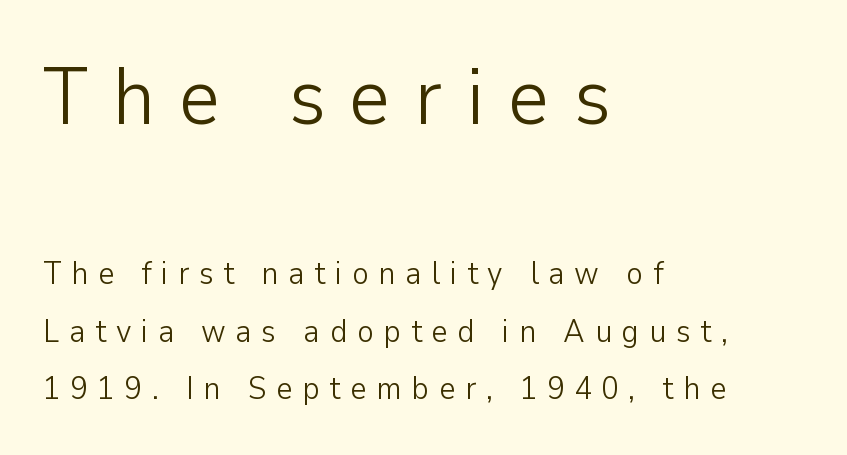
Q: Is the text bold? A: No.
Q: Is the text italic (slanted)? A: No, it is upright.
Q: Is the typeface a serif or a sans-serif typeface? A: Sans-serif.
Q: Is the text underlined? A: No.
Q: How is the paragraph aligned? A: Left-aligned.
Q: Is the spacing between letters normal or unusually wide? A: Unusually wide.
Q: Which block of text is set in a larger size, the first (top) or the second (bottom)? A: The first (top) one.
Q: Width (condensed, normal, or wide)? A: Normal.
Q: Stroke contrast? A: Low.
Q: x-height? A: Medium.
Q: Monospaced? A: No.
